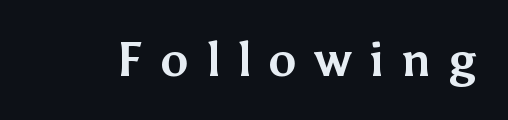
{"serif": "no", "italic": "no", "bold": "yes", "weight": "bold", "width": "normal", "stroke_contrast": "medium", "x_height": "medium", "monospaced": "no", "underline": "no", "letter_spacing": "wide", "letter_spacing_em": 0.37, "glyph_px": 47}
